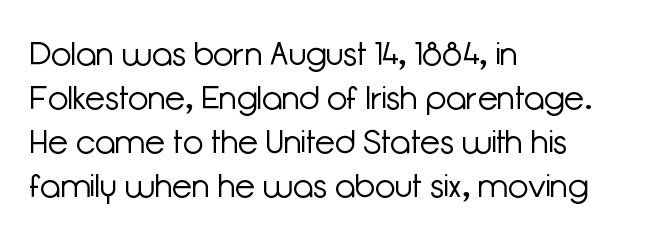
The image shows 33 px light sans-serif type, upright; set left-aligned, normal line spacing (1.33x), normal letter spacing, not underlined; low stroke contrast and a medium x-height.
